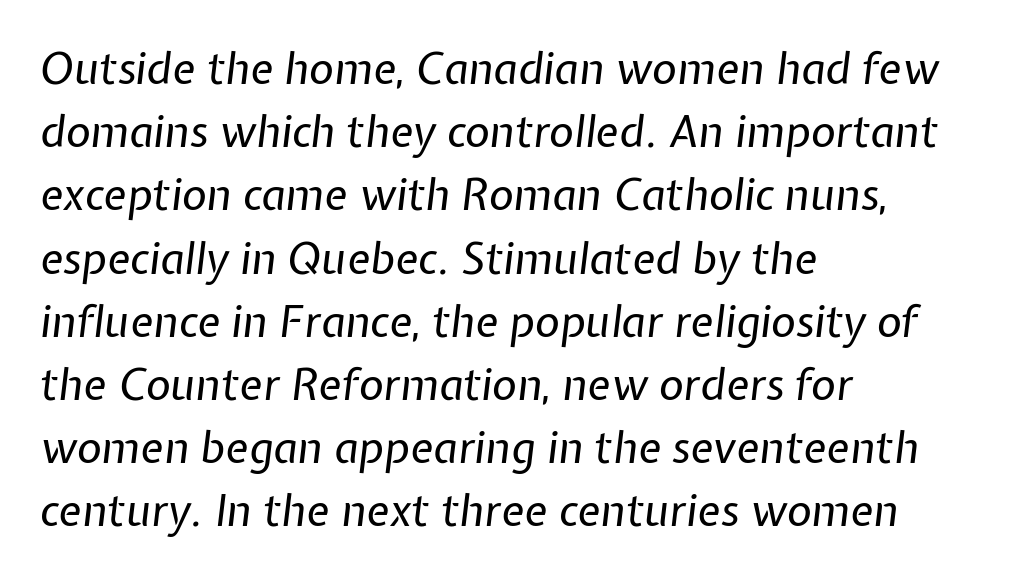
Q: Is the text bold? A: No.
Q: Is the text italic (slanted)? A: Yes, it leans right by about 7 degrees.
Q: Is the text underlined? A: No.
Q: How is the paragraph aligned? A: Left-aligned.
Q: Is the spacing between letters normal or unusually wide? A: Normal.
Q: Is the spacing between lines tight, normal or loose? A: Normal.
Q: Width (condensed, normal, or wide)? A: Normal.
Q: Stroke contrast? A: Low.
Q: x-height? A: Medium.
Q: Monospaced? A: No.
